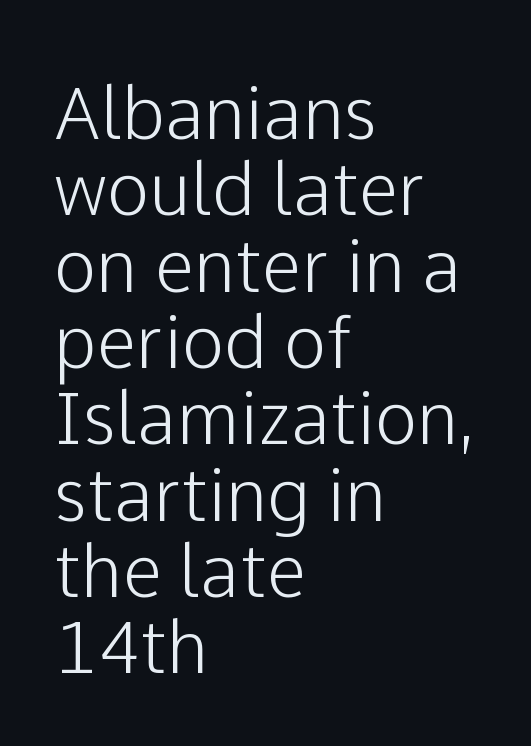
The image shows 72 px sans-serif type, upright; set left-aligned, tight line spacing (1.06x), normal letter spacing, not underlined; low stroke contrast and a medium x-height.
